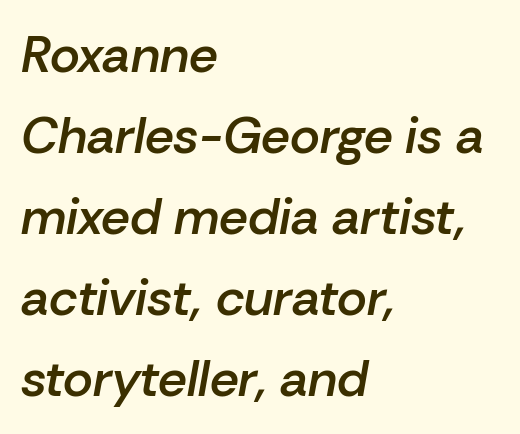
{"italic": "yes", "lean": "right", "slant_degrees": 10, "bold": "semi", "weight": "semibold", "width": "normal", "stroke_contrast": "low", "x_height": "medium", "monospaced": "no", "underline": "no", "align": "left", "line_spacing": "normal", "line_spacing_ratio": 1.59, "letter_spacing": "normal", "letter_spacing_em": 0.0, "glyph_px": 51}
